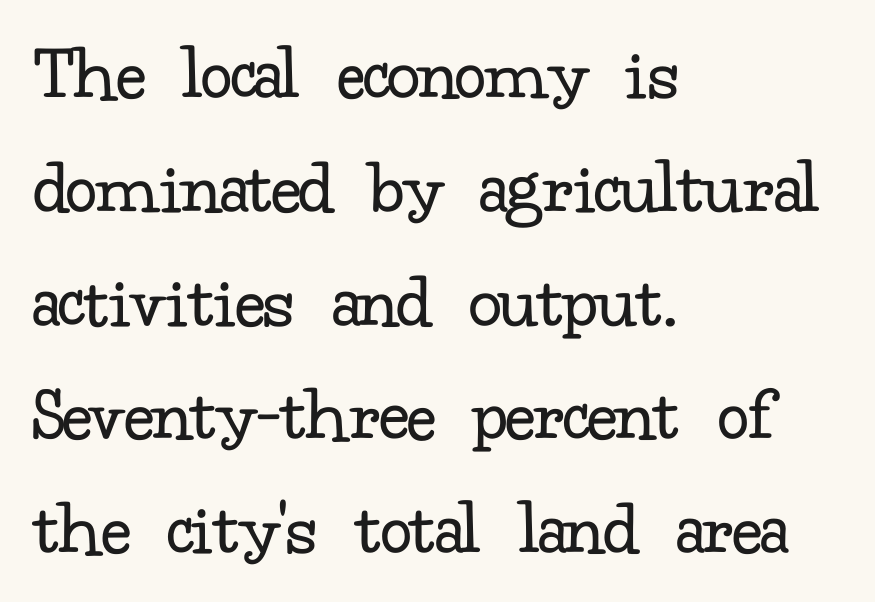
Q: Is the text bold? A: No.
Q: Is the text italic (slanted)? A: No, it is upright.
Q: Is the typeface a serif or a sans-serif typeface? A: Serif.
Q: Is the text underlined? A: No.
Q: How is the paragraph aligned? A: Left-aligned.
Q: Is the spacing between letters normal or unusually wide? A: Normal.
Q: Is the spacing between lines tight, normal or loose? A: Normal.
Q: Width (condensed, normal, or wide)? A: Normal.
Q: Stroke contrast? A: Low.
Q: x-height? A: Small.
Q: Monospaced? A: No.
